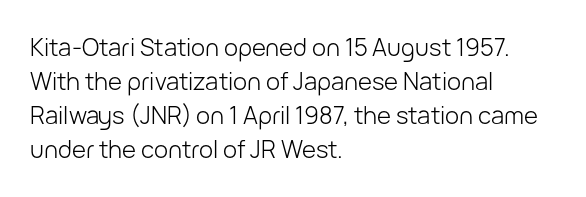
Just letters on the line, the space beneath them empty. The lines sit at an ordinary, default distance from one another. Reading down the block, your eye returns to a fixed left position each line. Think standard paragraph weight, or any step lighter than that.
